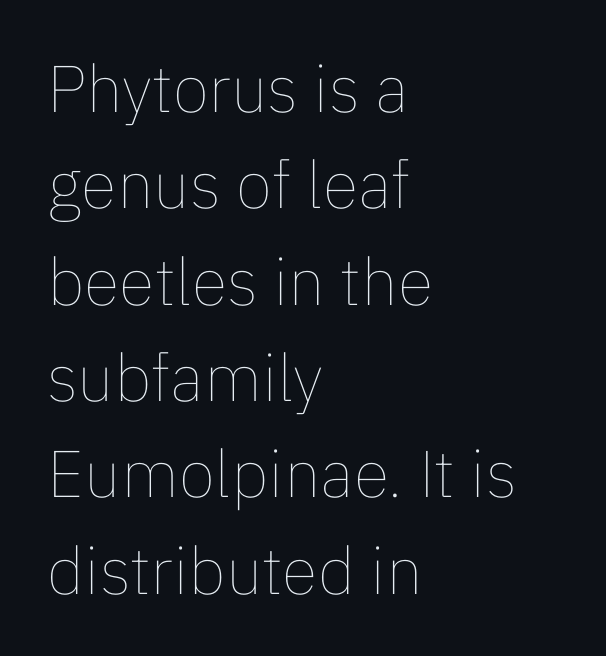
Q: Is the text bold? A: No.
Q: Is the text italic (slanted)? A: No, it is upright.
Q: Is the text underlined? A: No.
Q: How is the paragraph aligned? A: Left-aligned.
Q: Is the spacing between letters normal or unusually wide? A: Normal.
Q: Is the spacing between lines tight, normal or loose? A: Normal.
Q: Width (condensed, normal, or wide)? A: Normal.
Q: Stroke contrast? A: Low.
Q: x-height? A: Medium.
Q: Monospaced? A: No.
